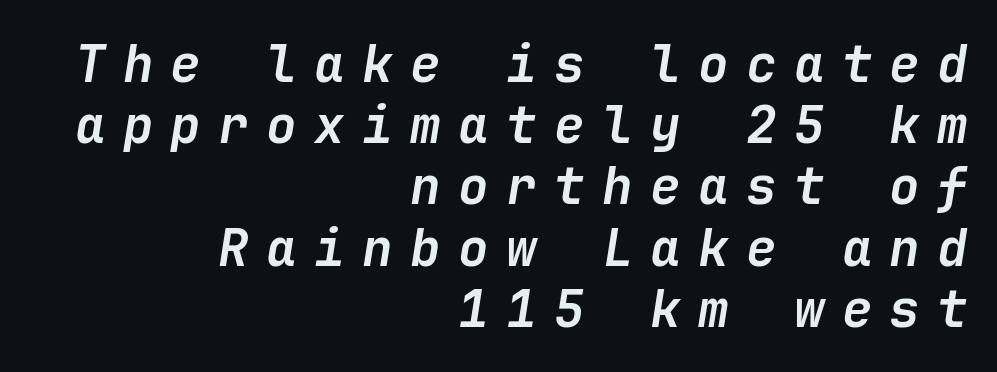
{"italic": "yes", "lean": "right", "slant_degrees": 9, "bold": "yes", "weight": "semibold", "width": "normal", "stroke_contrast": "low", "x_height": "medium", "underline": "no", "align": "right", "line_spacing_ratio": 1.2, "letter_spacing": "wide", "letter_spacing_em": 0.34, "glyph_px": 51}
